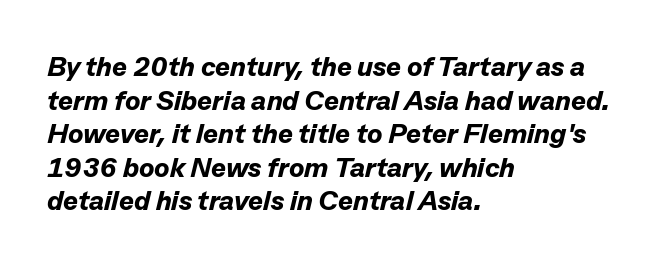
The image shows 28 px bold type, italic (leaning right); set left-aligned, line spacing 1.2x, normal letter spacing, not underlined; low stroke contrast and a medium x-height.
